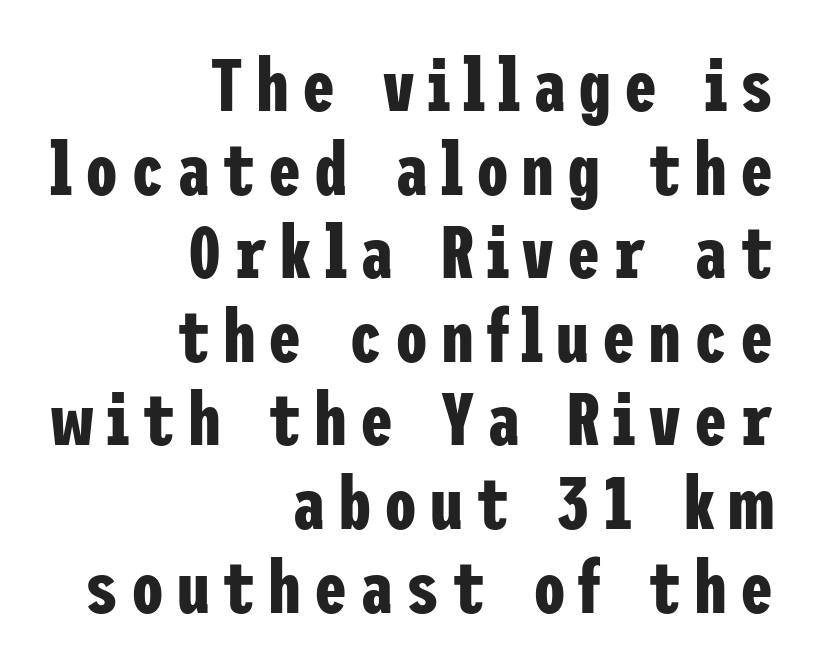
The image shows 74 px bold, condensed sans-serif type, upright; set right-aligned, tight line spacing (1.13x), not underlined; low stroke contrast and a medium x-height.
